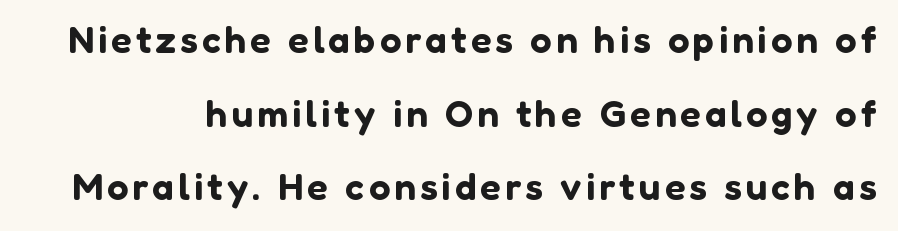
{"serif": "no", "italic": "no", "width": "normal", "stroke_contrast": "low", "x_height": "medium", "monospaced": "no", "underline": "no", "line_spacing": "loose", "line_spacing_ratio": 1.94, "glyph_px": 38}
